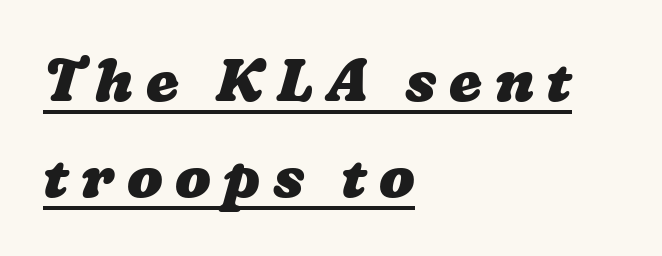
Q: Is the text bold? A: Yes.
Q: Is the text underlined? A: Yes.
Q: How is the paragraph aligned? A: Left-aligned.
Q: Is the spacing between letters normal or unusually wide? A: Unusually wide.
Q: Is the spacing between lines tight, normal or loose? A: Normal.
Q: Width (condensed, normal, or wide)? A: Wide.
Q: Stroke contrast? A: Low.
Q: x-height? A: Medium.
Q: Monospaced? A: No.
